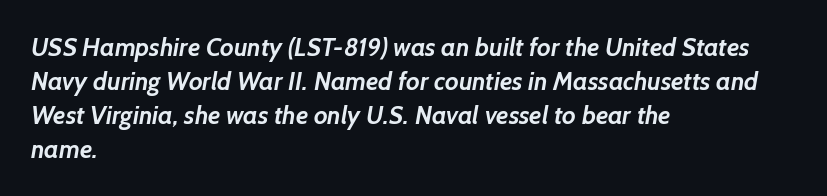
The image shows 25 px bold type; set left-aligned, normal line spacing (1.36x), normal letter spacing, not underlined.
